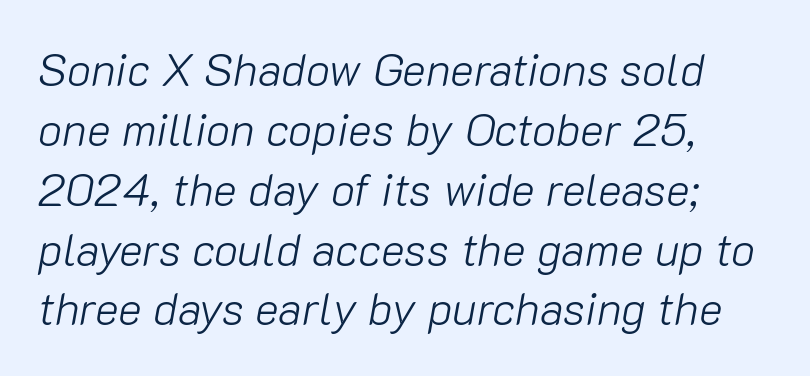
Q: Is the text bold? A: No.
Q: Is the text italic (slanted)? A: Yes, it leans right by about 10 degrees.
Q: Is the text underlined? A: No.
Q: How is the paragraph aligned? A: Left-aligned.
Q: Is the spacing between letters normal or unusually wide? A: Normal.
Q: Is the spacing between lines tight, normal or loose? A: Normal.
Q: Width (condensed, normal, or wide)? A: Normal.
Q: Stroke contrast? A: Low.
Q: x-height? A: Medium.
Q: Monospaced? A: No.
